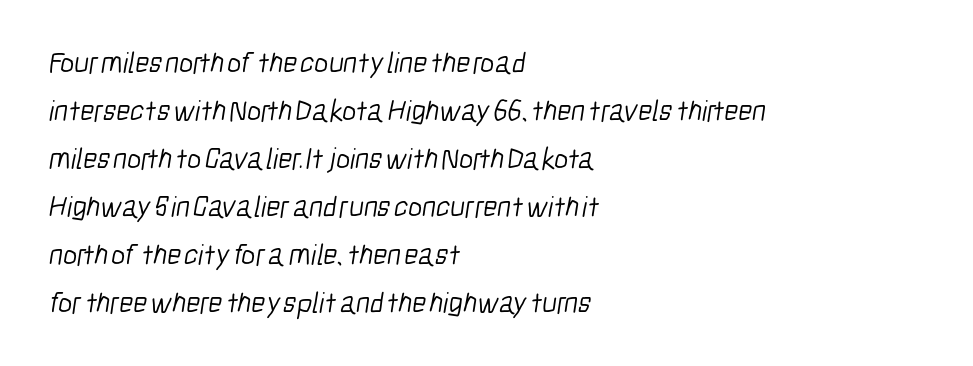
Q: Is the text bold? A: No.
Q: Is the typeface a serif or a sans-serif typeface? A: Sans-serif.
Q: Is the text underlined? A: No.
Q: How is the paragraph aligned? A: Left-aligned.
Q: Is the spacing between letters normal or unusually wide? A: Normal.
Q: Is the spacing between lines tight, normal or loose? A: Normal.
Q: Width (condensed, normal, or wide)? A: Condensed.
Q: Stroke contrast? A: Low.
Q: x-height? A: Medium.
Q: Monospaced? A: No.
